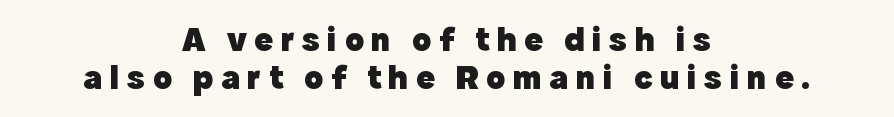
The image shows 35 px heavy sans-serif type, upright; set centered, tight line spacing (1.08x), unusually wide letter spacing (+0.21 em), not underlined; a medium x-height.
